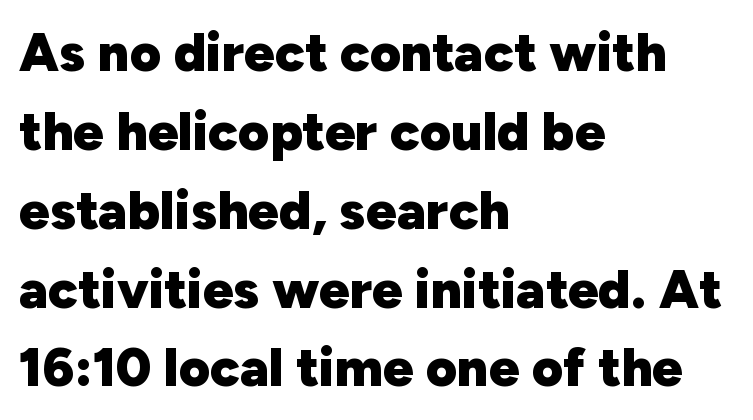
{"serif": "no", "italic": "no", "bold": "yes", "weight": "heavy", "width": "normal", "stroke_contrast": "low", "x_height": "medium", "monospaced": "no", "underline": "no", "align": "left", "line_spacing": "normal", "line_spacing_ratio": 1.46, "letter_spacing": "normal", "letter_spacing_em": 0.0, "glyph_px": 54}
